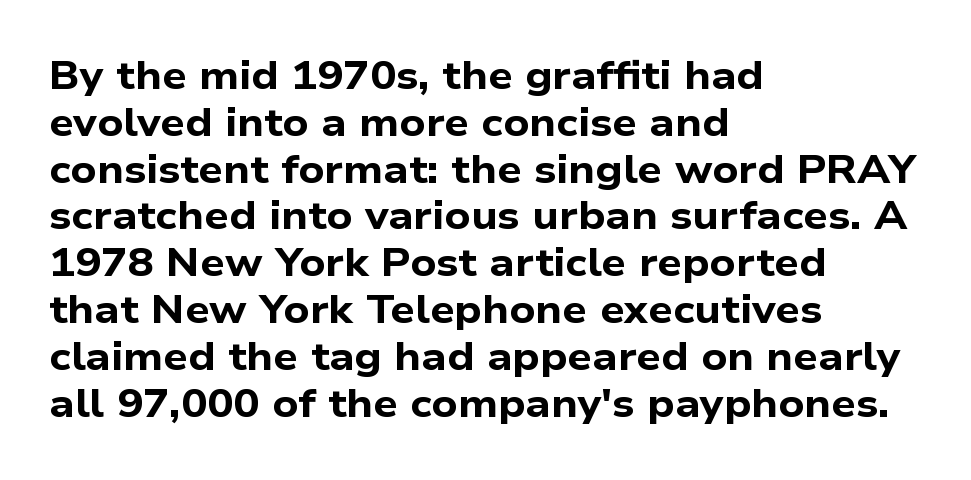
{"serif": "no", "bold": "yes", "weight": "bold", "width": "wide", "stroke_contrast": "low", "x_height": "medium", "monospaced": "no", "underline": "no", "align": "left", "line_spacing_ratio": 1.2, "letter_spacing": "normal", "letter_spacing_em": 0.0, "glyph_px": 39}
